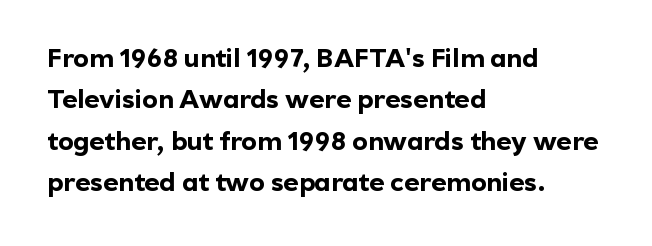
The image shows 26 px bold type, upright; set left-aligned, normal line spacing (1.59x), normal letter spacing, not underlined.
